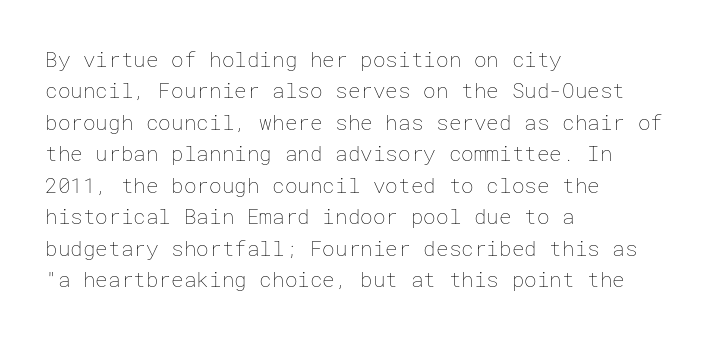
{"italic": "no", "bold": "no", "underline": "no", "align": "left", "line_spacing": "normal", "line_spacing_ratio": 1.5, "letter_spacing": "normal", "letter_spacing_em": 0.0, "glyph_px": 21}
